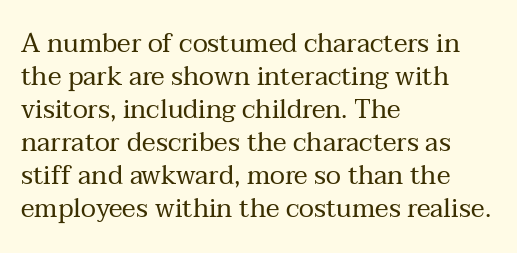
Q: Is the text bold? A: No.
Q: Is the text italic (slanted)? A: No, it is upright.
Q: Is the text underlined? A: No.
Q: How is the paragraph aligned? A: Left-aligned.
Q: Is the spacing between letters normal or unusually wide? A: Normal.
Q: Is the spacing between lines tight, normal or loose? A: Normal.
